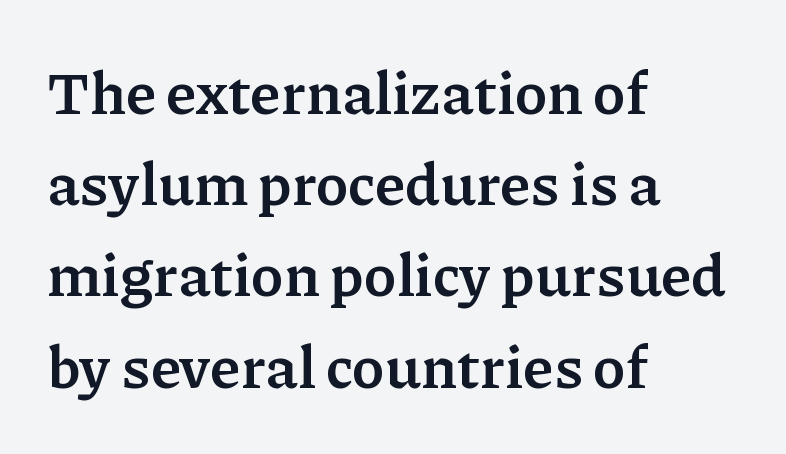
The image shows 60 px semibold serif type, upright; set left-aligned, normal line spacing (1.52x), normal letter spacing, not underlined; low stroke contrast and a medium x-height.
